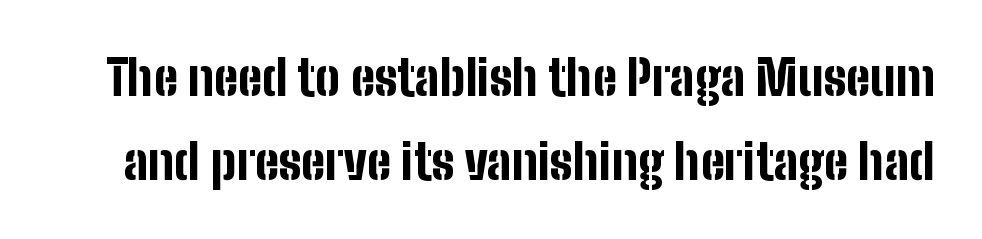
The image shows 49 px bold, condensed sans-serif type, upright; set line spacing 1.72x, normal letter spacing, not underlined; low stroke contrast and a medium x-height.
